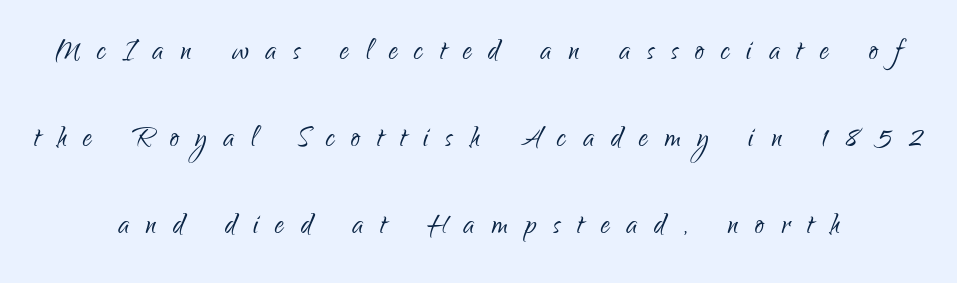
{"serif": "no", "bold": "no", "weight": "light", "width": "condensed", "stroke_contrast": "low", "x_height": "small", "monospaced": "no", "underline": "no", "line_spacing": "loose", "line_spacing_ratio": 2.41, "letter_spacing": "wide", "letter_spacing_em": 0.47, "glyph_px": 36}
